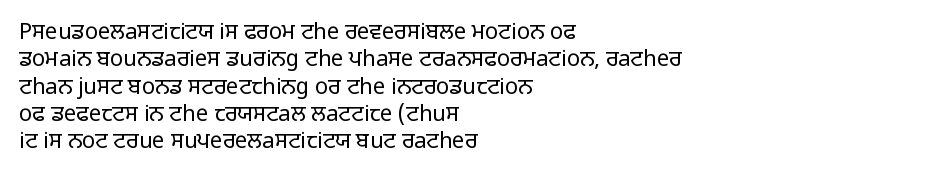
Q: Is the text bold? A: No.
Q: Is the text italic (slanted)? A: No, it is upright.
Q: Is the text underlined? A: No.
Q: How is the paragraph aligned? A: Left-aligned.
Q: Is the spacing between letters normal or unusually wide? A: Normal.
